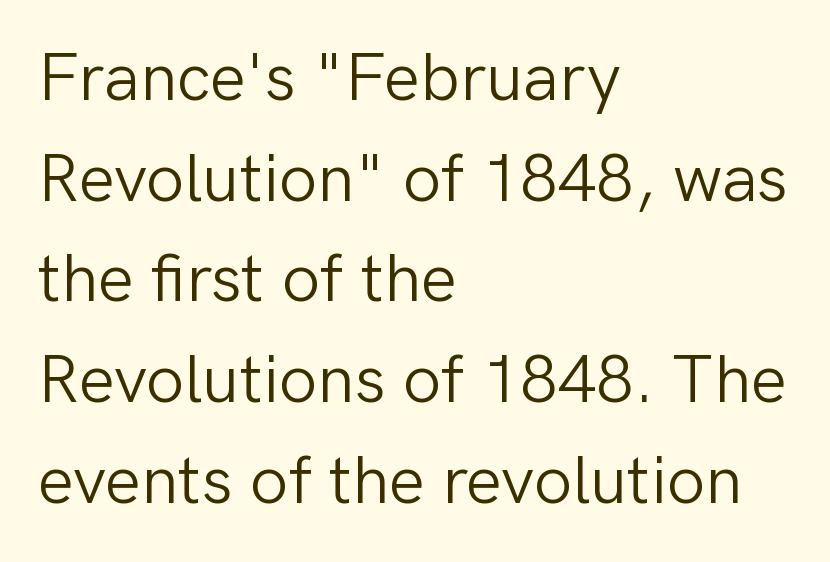
You could not count columns in this text — the font is proportionally spaced. A typesetter would call this zero additional tracking. Unlike italic type, these characters show no tilt at all. Each row of text sits above clean, open space. The passage shown is typeset with a sans-serif family.
